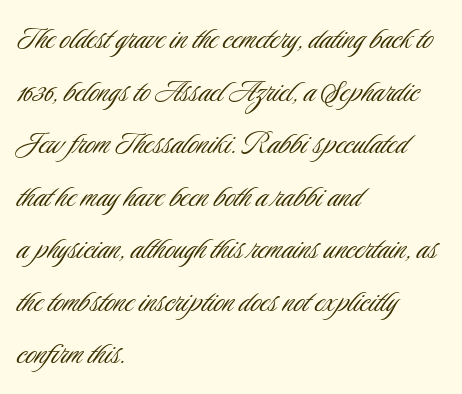
The image shows 36 px light, condensed sans-serif type; set left-aligned, normal line spacing (1.46x), normal letter spacing, not underlined; low stroke contrast and a small x-height.
